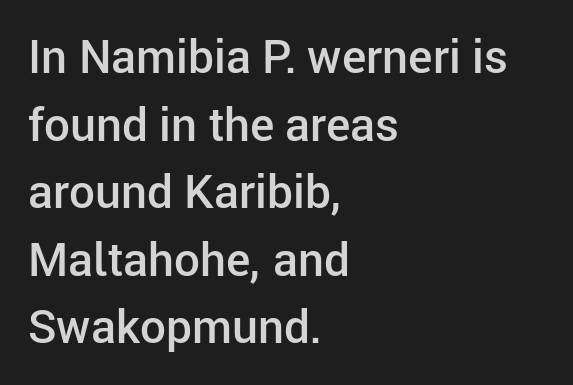
Q: Is the text bold? A: Semi-bold.
Q: Is the text italic (slanted)? A: No, it is upright.
Q: Is the typeface a serif or a sans-serif typeface? A: Sans-serif.
Q: Is the text underlined? A: No.
Q: How is the paragraph aligned? A: Left-aligned.
Q: Is the spacing between letters normal or unusually wide? A: Normal.
Q: Is the spacing between lines tight, normal or loose? A: Normal.
Q: Width (condensed, normal, or wide)? A: Normal.
Q: Stroke contrast? A: Low.
Q: x-height? A: Medium.
Q: Monospaced? A: No.
